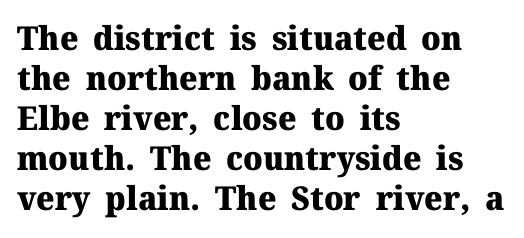
The image shows 33 px heavy serif type, upright; set left-aligned, line spacing 1.21x, normal letter spacing, not underlined; medium stroke contrast and a medium x-height.
